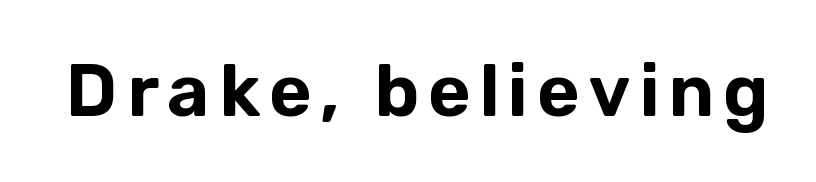
{"serif": "no", "italic": "no", "width": "normal", "stroke_contrast": "low", "x_height": "medium", "monospaced": "no", "underline": "no", "glyph_px": 73}
